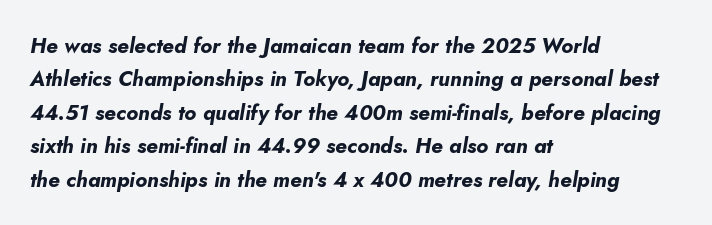
{"italic": "yes", "lean": "right", "slant_degrees": 5, "bold": "yes", "underline": "no", "align": "left", "line_spacing": "normal", "line_spacing_ratio": 1.59, "letter_spacing": "normal", "letter_spacing_em": 0.0, "glyph_px": 21}
